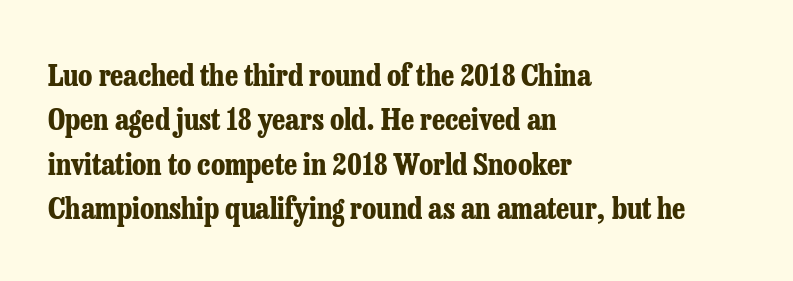
{"serif": "yes", "italic": "no", "bold": "yes", "weight": "bold", "width": "condensed", "stroke_contrast": "low", "x_height": "medium", "monospaced": "no", "underline": "no", "align": "left", "line_spacing": "normal", "line_spacing_ratio": 1.48, "letter_spacing": "normal", "letter_spacing_em": 0.0, "glyph_px": 30}
